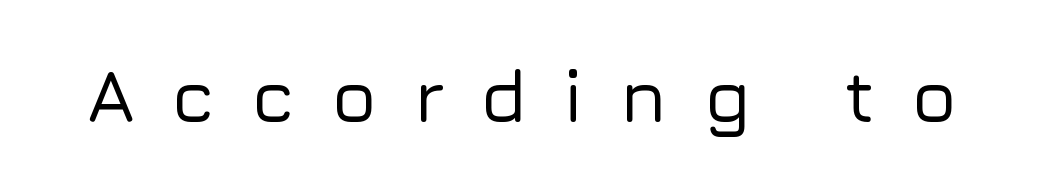
{"serif": "no", "italic": "no", "width": "normal", "stroke_contrast": "low", "x_height": "medium", "monospaced": "no", "underline": "no", "letter_spacing": "wide", "letter_spacing_em": 0.49, "glyph_px": 74}
